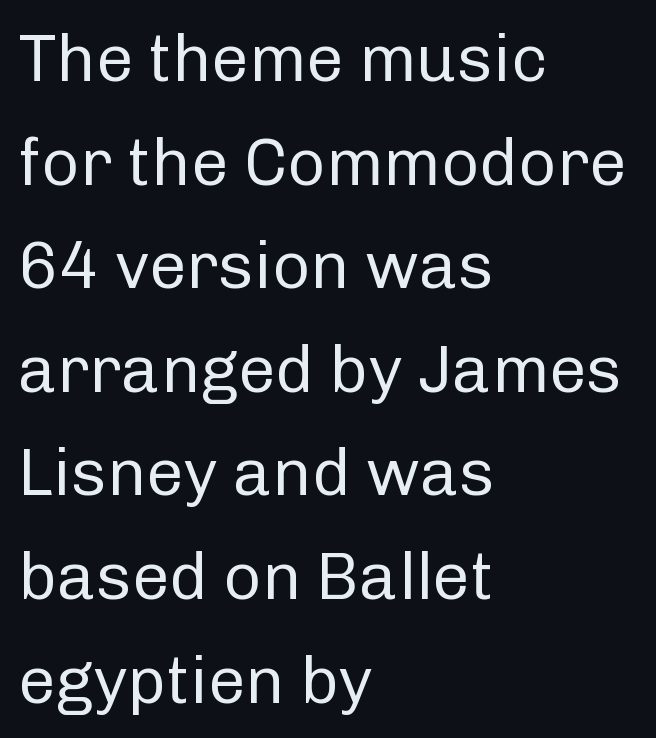
The image shows 66 px regular-weight sans-serif type, upright; set left-aligned, normal line spacing (1.57x), normal letter spacing, not underlined; low stroke contrast and a medium x-height.
